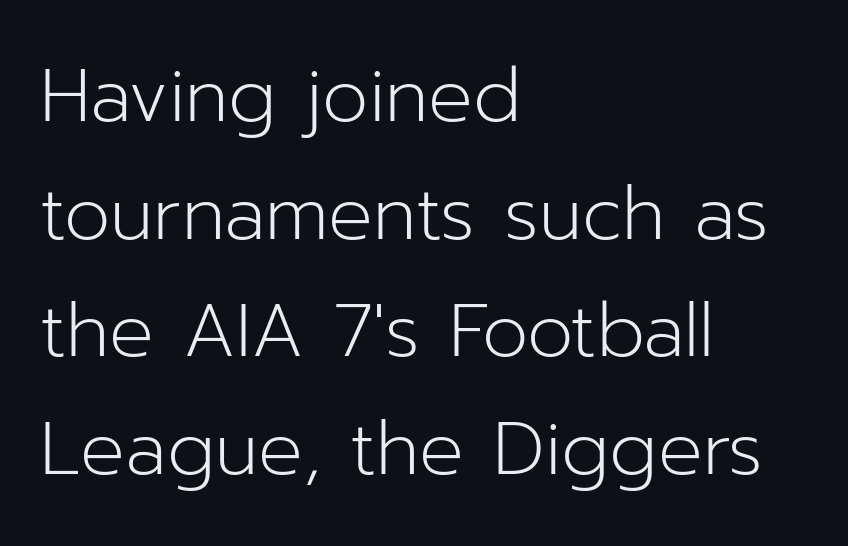
The image shows 74 px light sans-serif type, upright; set left-aligned, normal line spacing (1.59x), normal letter spacing, not underlined; low stroke contrast and a medium x-height.
